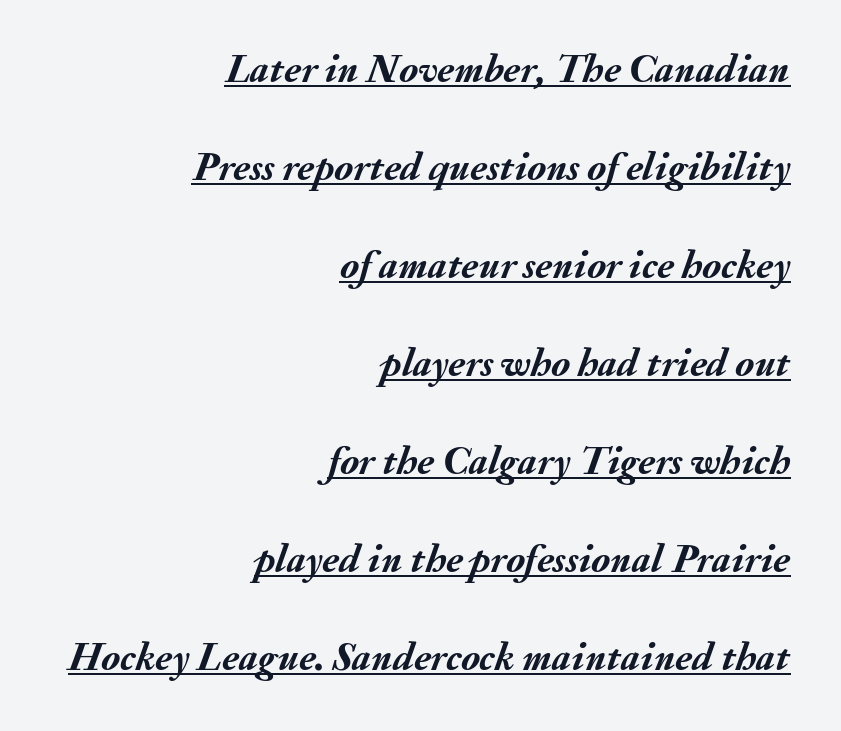
The image shows 40 px semibold type, italic (leaning right); set right-aligned, loose line spacing (2.45x), normal letter spacing, underlined; medium stroke contrast and a small x-height.
